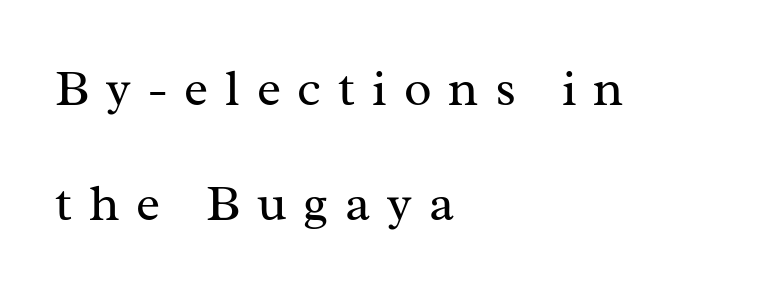
Q: Is the text bold? A: No.
Q: Is the text italic (slanted)? A: No, it is upright.
Q: Is the typeface a serif or a sans-serif typeface? A: Serif.
Q: Is the text underlined? A: No.
Q: How is the paragraph aligned? A: Left-aligned.
Q: Is the spacing between letters normal or unusually wide? A: Unusually wide.
Q: Is the spacing between lines tight, normal or loose? A: Loose.
Q: Width (condensed, normal, or wide)? A: Normal.
Q: Stroke contrast? A: Medium.
Q: x-height? A: Medium.
Q: Monospaced? A: No.
